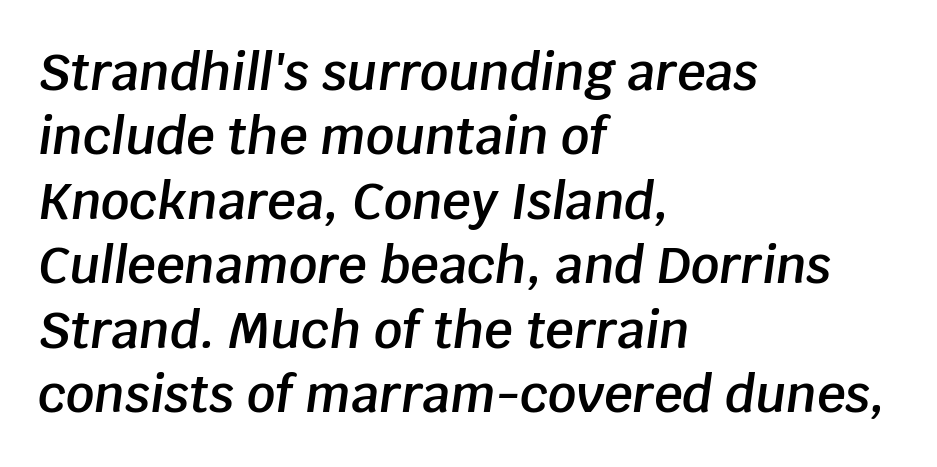
Q: Is the text bold? A: Semi-bold.
Q: Is the text italic (slanted)? A: Yes, it leans right by about 8 degrees.
Q: Is the text underlined? A: No.
Q: How is the paragraph aligned? A: Left-aligned.
Q: Is the spacing between letters normal or unusually wide? A: Normal.
Q: Is the spacing between lines tight, normal or loose? A: Normal.
Q: Width (condensed, normal, or wide)? A: Normal.
Q: Stroke contrast? A: Low.
Q: x-height? A: Large.
Q: Monospaced? A: No.
